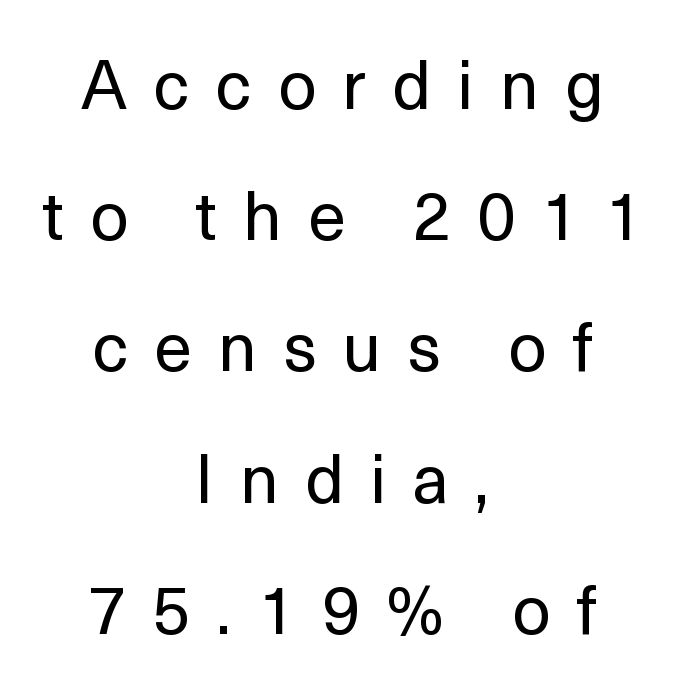
Q: Is the text bold? A: No.
Q: Is the text italic (slanted)? A: No, it is upright.
Q: Is the typeface a serif or a sans-serif typeface? A: Sans-serif.
Q: Is the text underlined? A: No.
Q: How is the paragraph aligned? A: Centered.
Q: Is the spacing between letters normal or unusually wide? A: Unusually wide.
Q: Is the spacing between lines tight, normal or loose? A: Loose.
Q: Width (condensed, normal, or wide)? A: Normal.
Q: x-height? A: Medium.
Q: Monospaced? A: No.
